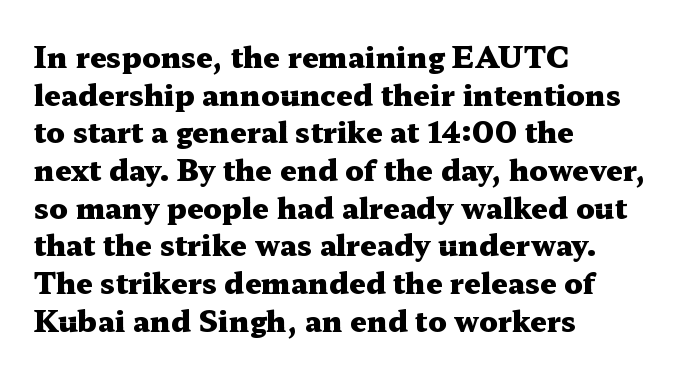
{"serif": "yes", "italic": "no", "bold": "yes", "weight": "heavy", "width": "wide", "stroke_contrast": "medium", "x_height": "medium", "monospaced": "no", "underline": "no", "align": "left", "line_spacing": "normal", "line_spacing_ratio": 1.3, "letter_spacing": "normal", "letter_spacing_em": 0.0, "glyph_px": 29}
